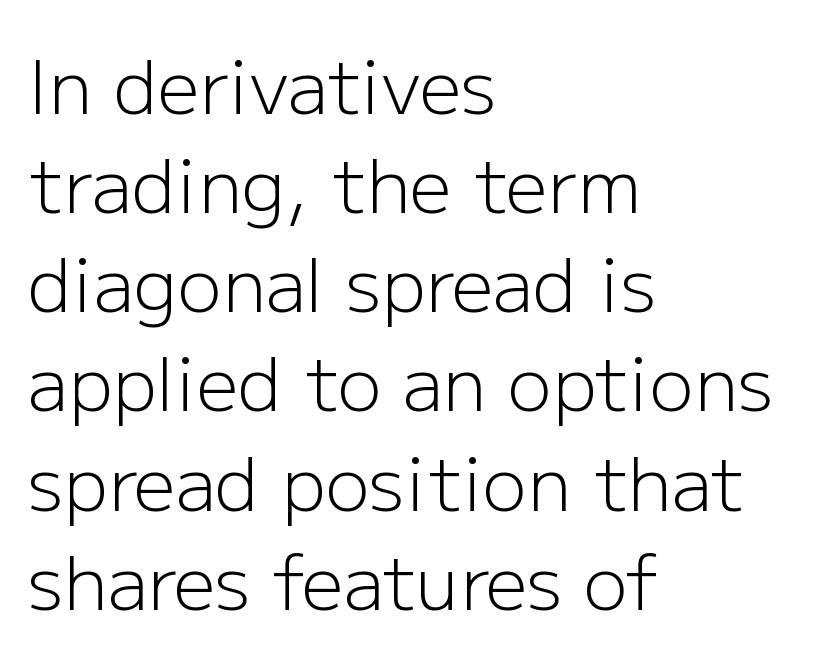
Q: Is the text bold? A: No.
Q: Is the text italic (slanted)? A: No, it is upright.
Q: Is the typeface a serif or a sans-serif typeface? A: Sans-serif.
Q: Is the text underlined? A: No.
Q: How is the paragraph aligned? A: Left-aligned.
Q: Is the spacing between letters normal or unusually wide? A: Normal.
Q: Is the spacing between lines tight, normal or loose? A: Normal.
Q: Width (condensed, normal, or wide)? A: Normal.
Q: Stroke contrast? A: Low.
Q: x-height? A: Medium.
Q: Monospaced? A: No.
